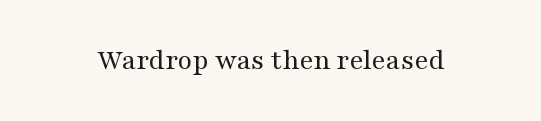
The image shows 30 px regular-weight, wide serif type, upright; set normal letter spacing, not underlined; medium stroke contrast and a medium x-height.
